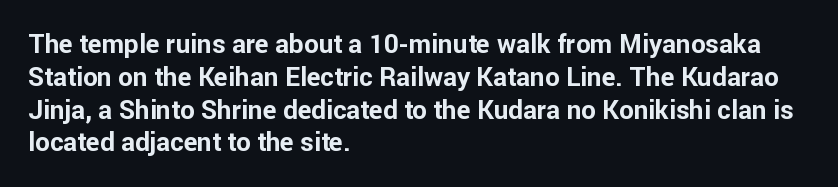
The image shows 26 px bold type, upright; set left-aligned, normal line spacing (1.26x), normal letter spacing, not underlined.
